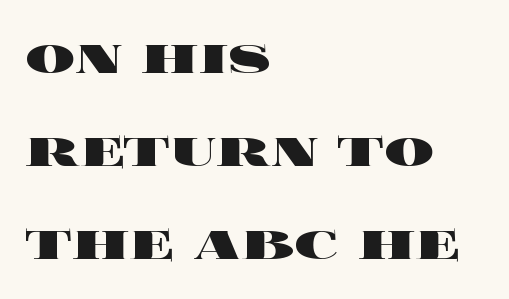
The image shows 62 px heavy, wide type, upright; set left-aligned, normal line spacing (1.5x), normal letter spacing, not underlined; a large x-height.
